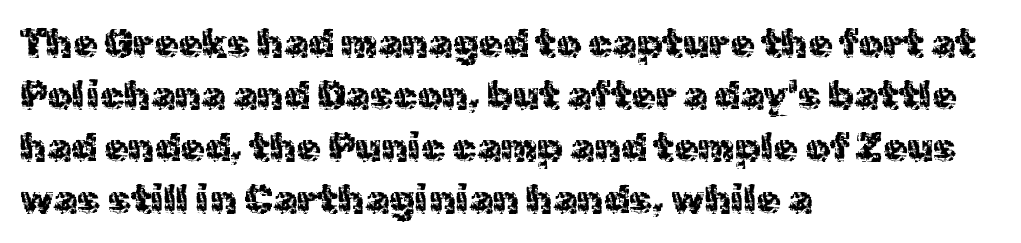
The image shows 39 px regular-weight sans-serif type, upright; set left-aligned, normal line spacing (1.33x), normal letter spacing, not underlined; a medium x-height.
